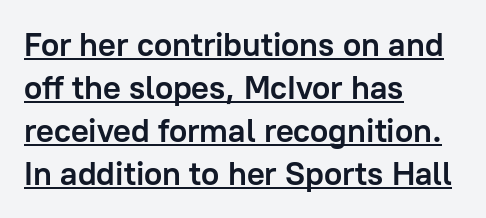
A classic flush-left, rag-right setting is used for this passage. This is sans-serif lettering, the kind often seen on screens and signage. The type is set solid horizontally, with unmodified tracking. Italic? Not at all — the glyphs are vertical.
